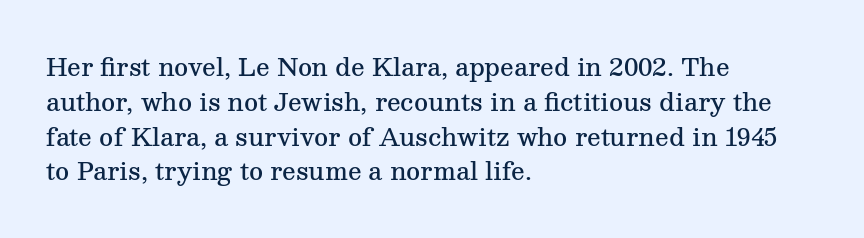
{"italic": "no", "bold": "semi", "underline": "no", "align": "left", "line_spacing": "normal", "line_spacing_ratio": 1.45, "letter_spacing": "normal", "letter_spacing_em": 0.0, "glyph_px": 24}
